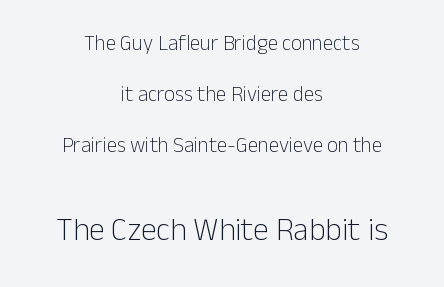
{"serif": "no", "italic": "no", "bold": "no", "weight": "light", "width": "normal", "stroke_contrast": "low", "x_height": "medium", "monospaced": "no", "underline": "no", "align": "center", "line_spacing": "loose", "line_spacing_ratio": 2.43, "letter_spacing": "normal", "letter_spacing_em": 0.0, "larger_block": "second", "size_ratio": 1.52, "glyph_px": 32}
